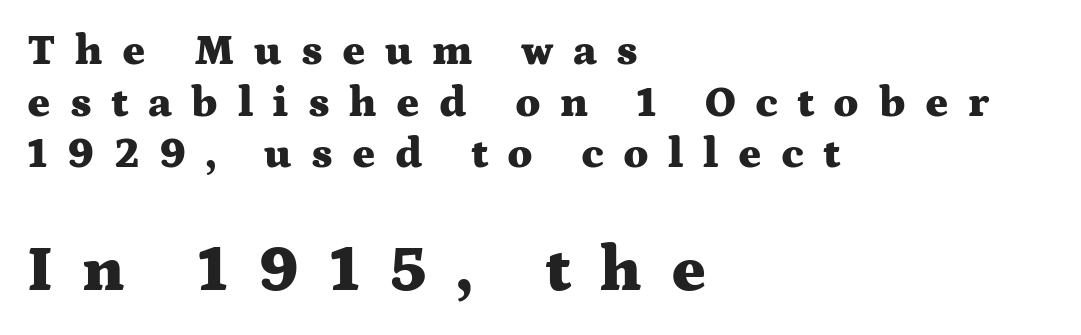
Pretty heavy lettering here — definitely bold. The letterforms stand isolated, each surrounded by extra space. Reading top to bottom, the characters get bigger at the block break. The specimen reads as upright at a glance.
